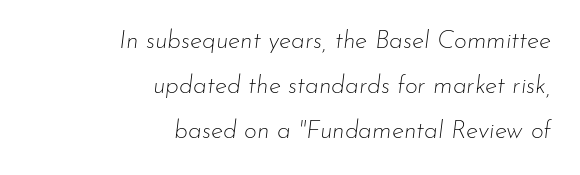
Q: Is the text bold? A: No.
Q: Is the text italic (slanted)? A: Yes, it leans right by about 7 degrees.
Q: Is the text underlined? A: No.
Q: How is the paragraph aligned? A: Right-aligned.
Q: Is the spacing between letters normal or unusually wide? A: Normal.
